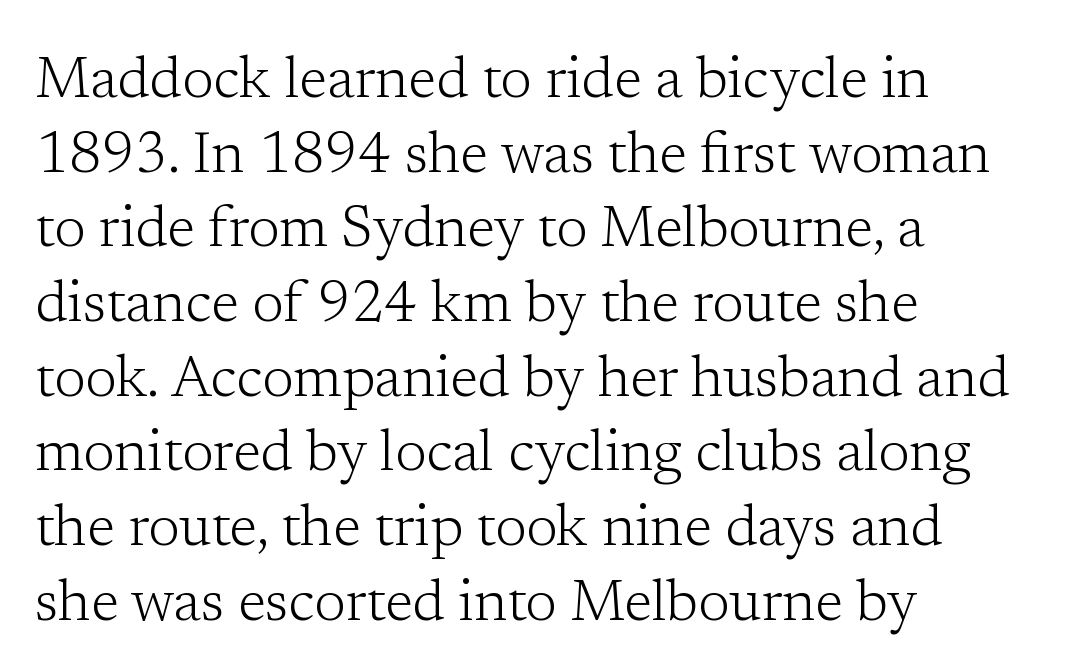
Vertical stems look standard width or narrower in stroke. The text was rendered using a seriffed face with decorative stroke endings. Short and long lines alike share a common starting point at left. Evenly set lines give the paragraph a standard silhouette. No italicization has been applied; the sample stays upright.
